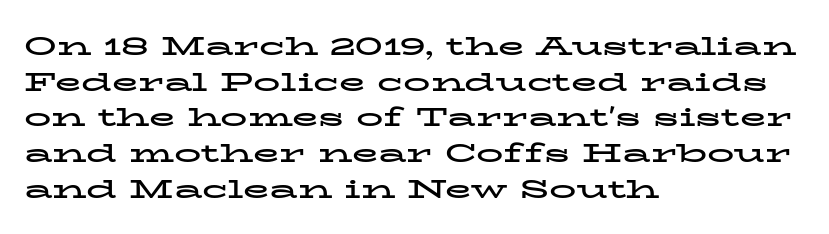
The image shows 27 px bold type, upright; set left-aligned, normal line spacing (1.32x), normal letter spacing, not underlined.
